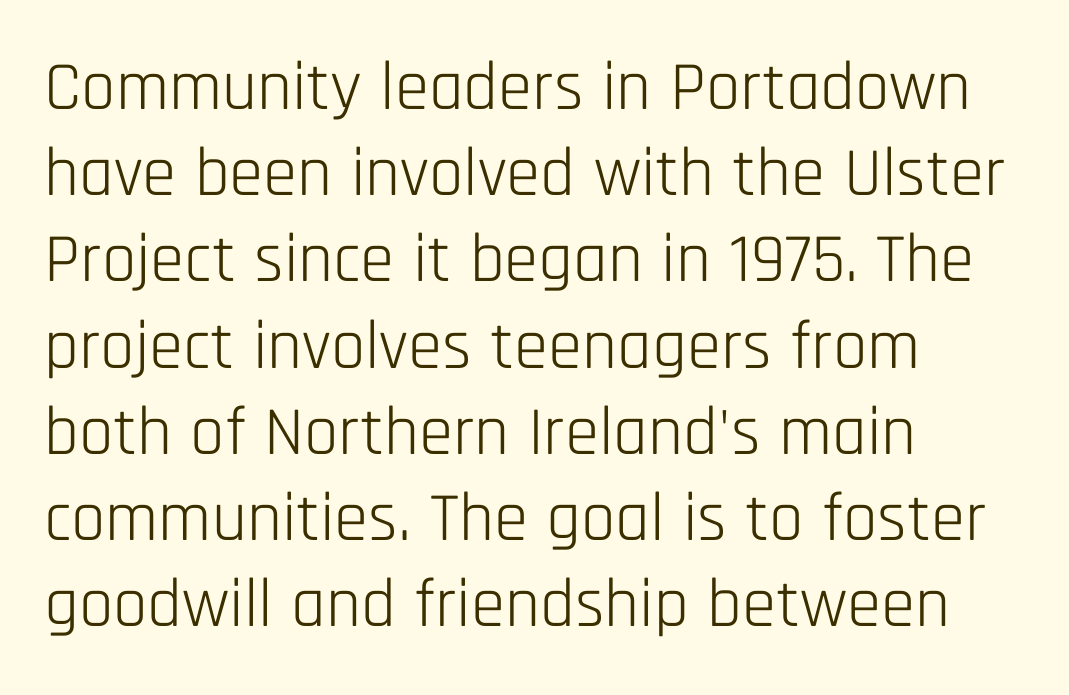
The image shows 69 px light, condensed sans-serif type, upright; set left-aligned, normal line spacing (1.25x), normal letter spacing, not underlined; low stroke contrast and a large x-height.
